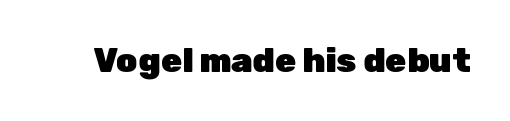
Q: Is the text bold? A: Yes.
Q: Is the text italic (slanted)? A: No, it is upright.
Q: Is the typeface a serif or a sans-serif typeface? A: Sans-serif.
Q: Is the text underlined? A: No.
Q: Is the spacing between letters normal or unusually wide? A: Normal.
Q: Width (condensed, normal, or wide)? A: Normal.
Q: Stroke contrast? A: Low.
Q: x-height? A: Medium.
Q: Monospaced? A: No.
